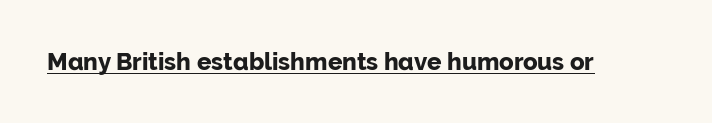
Q: Is the text bold? A: Yes.
Q: Is the text italic (slanted)? A: No, it is upright.
Q: Is the text underlined? A: Yes.
Q: Is the spacing between letters normal or unusually wide? A: Normal.
